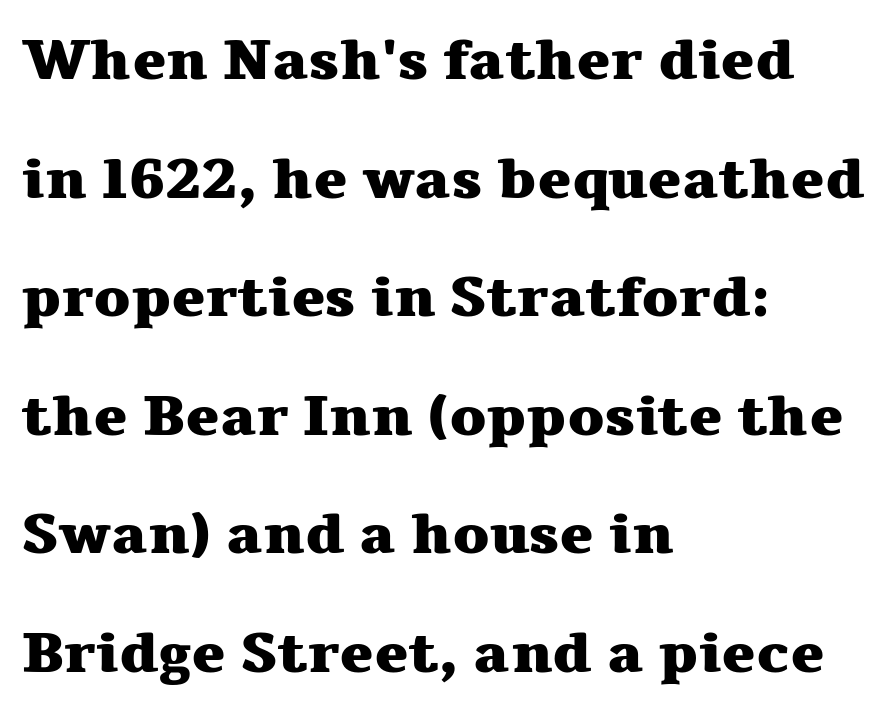
The axis of the letterforms is exactly vertical. Just letters on the line, the space beneath them empty. Teacher's note: observe the even left margin — that is flush-left alignment. Airy leading. Summary of weight: heavy, a full bold.
